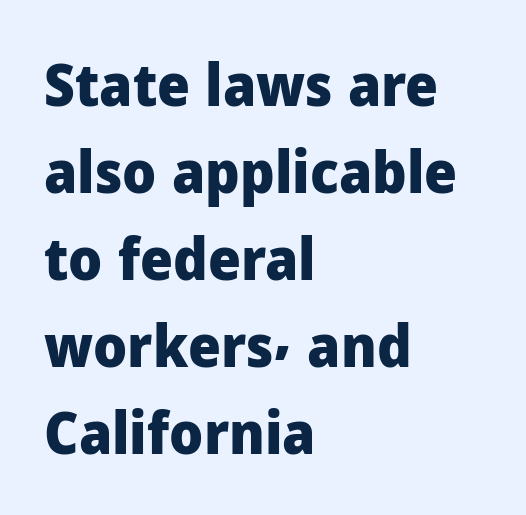
Q: Is the text bold? A: Yes.
Q: Is the text italic (slanted)? A: No, it is upright.
Q: Is the typeface a serif or a sans-serif typeface? A: Sans-serif.
Q: Is the text underlined? A: No.
Q: How is the paragraph aligned? A: Left-aligned.
Q: Is the spacing between letters normal or unusually wide? A: Normal.
Q: Is the spacing between lines tight, normal or loose? A: Normal.
Q: Width (condensed, normal, or wide)? A: Normal.
Q: Stroke contrast? A: Low.
Q: x-height? A: Medium.
Q: Monospaced? A: No.
